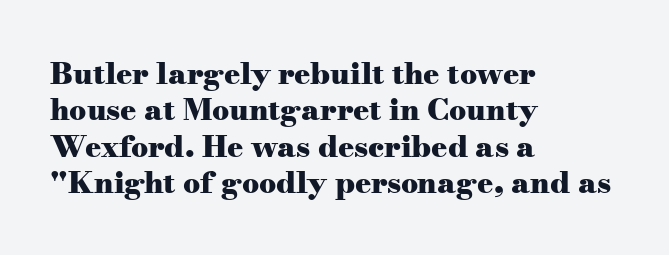
Q: Is the text bold? A: Yes.
Q: Is the text italic (slanted)? A: No, it is upright.
Q: Is the typeface a serif or a sans-serif typeface? A: Serif.
Q: Is the text underlined? A: No.
Q: How is the paragraph aligned? A: Left-aligned.
Q: Is the spacing between letters normal or unusually wide? A: Normal.
Q: Width (condensed, normal, or wide)? A: Wide.
Q: Stroke contrast? A: Medium.
Q: x-height? A: Small.
Q: Monospaced? A: No.
